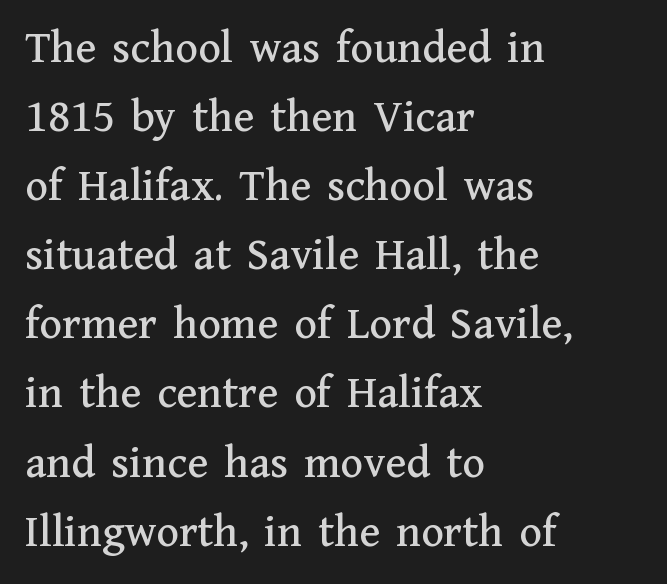
{"serif": "yes", "italic": "no", "width": "normal", "stroke_contrast": "medium", "x_height": "medium", "monospaced": "no", "underline": "no", "align": "left", "line_spacing": "normal", "line_spacing_ratio": 1.47, "letter_spacing": "normal", "letter_spacing_em": 0.0, "glyph_px": 47}
